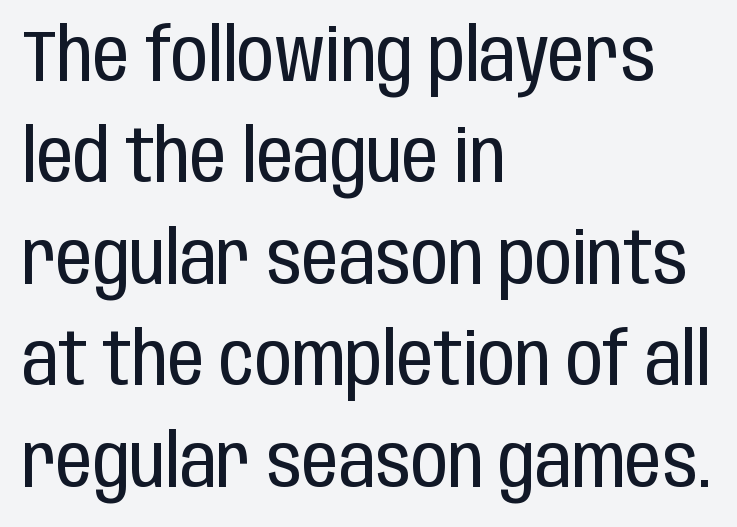
{"serif": "no", "italic": "no", "bold": "no", "weight": "regular", "width": "condensed", "stroke_contrast": "low", "x_height": "large", "monospaced": "no", "underline": "no", "align": "left", "line_spacing": "normal", "line_spacing_ratio": 1.39, "letter_spacing": "normal", "letter_spacing_em": 0.0, "glyph_px": 73}
